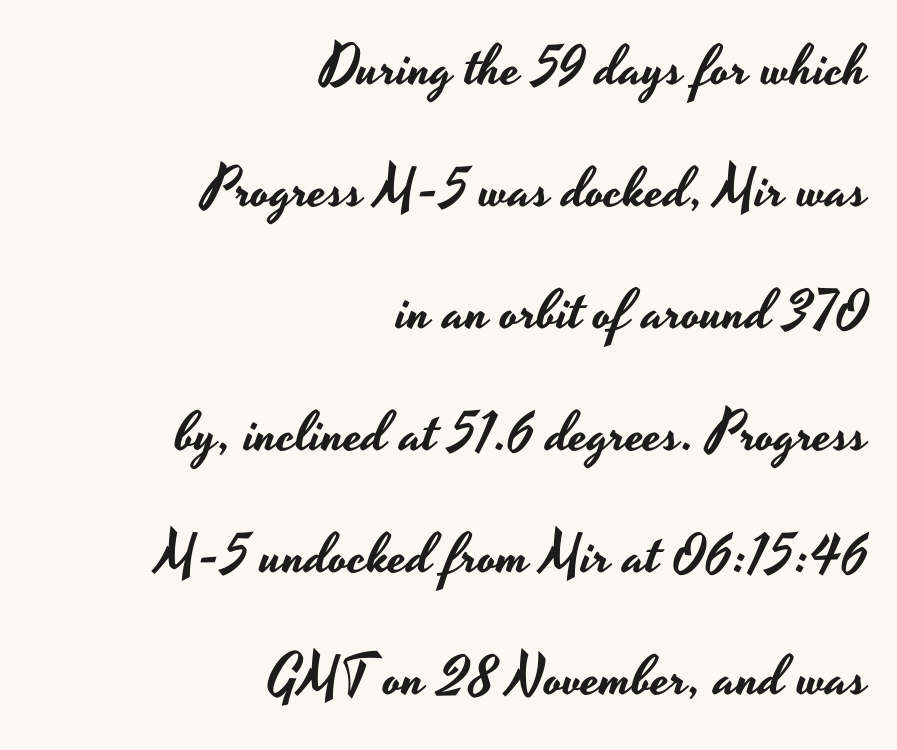
The image shows 56 px wide sans-serif type; set right-aligned, loose line spacing (2.18x), normal letter spacing, not underlined; low stroke contrast and a small x-height.
